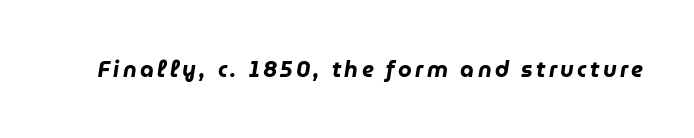
{"italic": "yes", "lean": "right", "slant_degrees": 9, "bold": "yes", "underline": "no", "glyph_px": 22}
